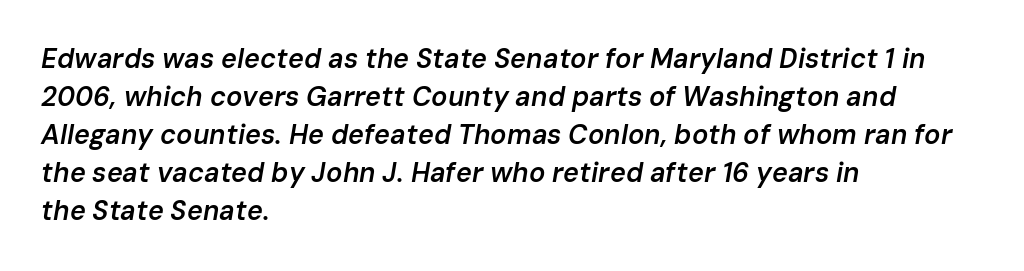
Students, this is semibold: more ink than regular, less than bold. Left-aligned paragraph, ragged on the right. The designer left line spacing at the default. In terms of posture, this sample is oblique. Quick note: underline off. Here the glyphs are tracked normally, forming tight word shapes.
